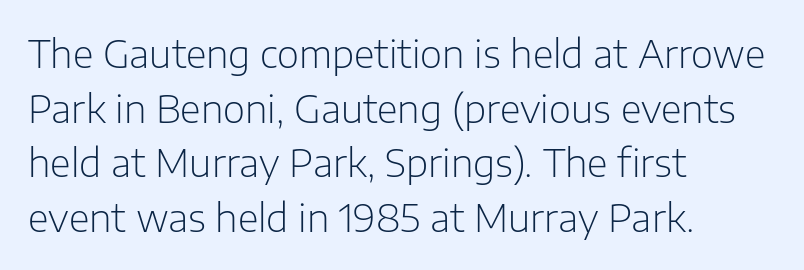
The image shows 38 px light sans-serif type, upright; set left-aligned, normal line spacing (1.44x), normal letter spacing, not underlined; low stroke contrast and a medium x-height.
